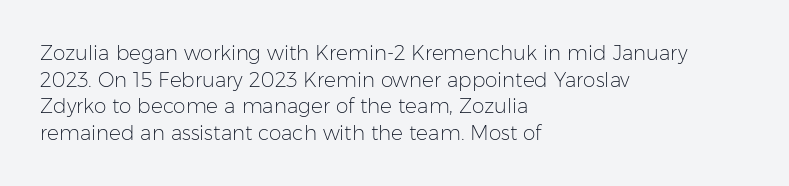
{"italic": "no", "bold": "no", "underline": "no", "align": "left", "line_spacing": "normal", "line_spacing_ratio": 1.33, "letter_spacing": "normal", "letter_spacing_em": 0.0, "glyph_px": 20}
